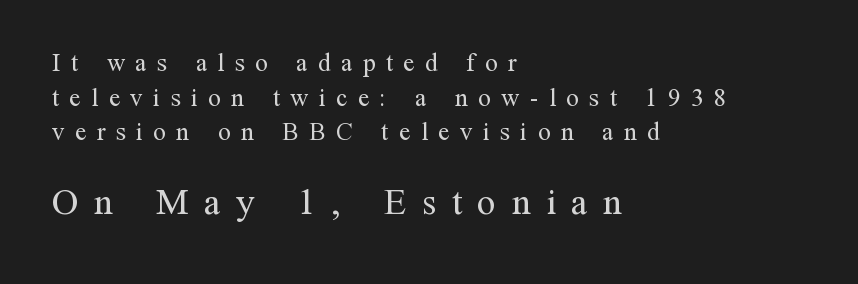
{"serif": "yes", "italic": "no", "bold": "no", "weight": "regular", "width": "normal", "stroke_contrast": "medium", "x_height": "medium", "monospaced": "no", "underline": "no", "align": "left", "line_spacing": "normal", "line_spacing_ratio": 1.39, "letter_spacing": "wide", "letter_spacing_em": 0.42, "larger_block": "second", "size_ratio": 1.48, "glyph_px": 37}
